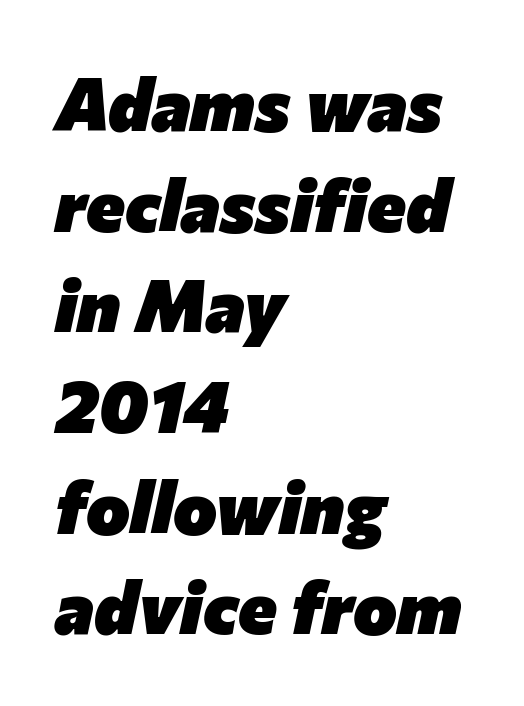
Is there much room between lines? A standard amount, neither cramped nor airy. The horizontal fit of the characters is conventional and even. These lines are rendered in a variable-pitch font. The paragraph shown leans on its left margin.
